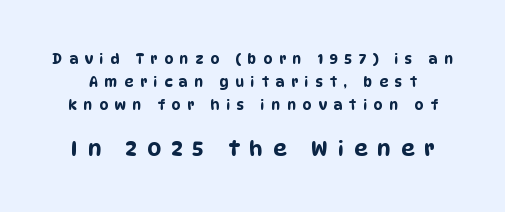
Q: Is the text underlined? A: No.
Q: Is the spacing between letters normal or unusually wide? A: Unusually wide.
Q: Is the spacing between lines tight, normal or loose? A: Normal.
Q: Which block of text is set in a larger size, the first (top) or the second (bottom)? A: The second (bottom) one.
